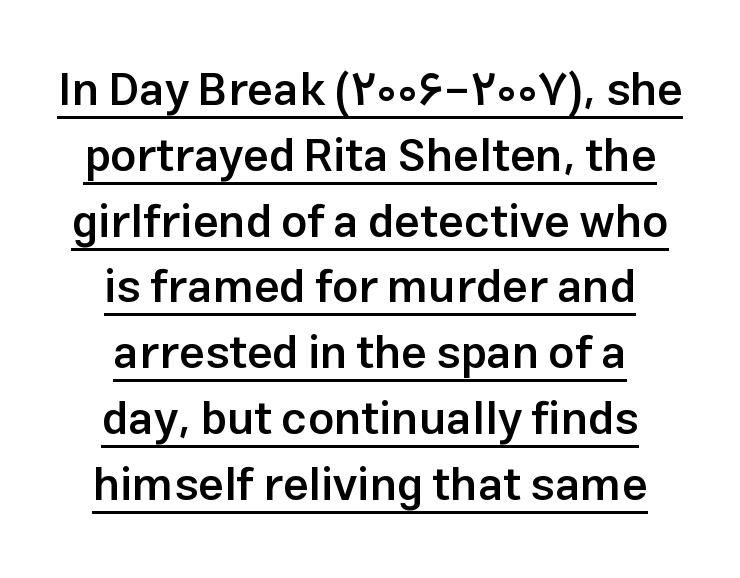
{"serif": "no", "italic": "no", "bold": "semi", "weight": "semibold", "width": "normal", "stroke_contrast": "low", "x_height": "medium", "monospaced": "no", "underline": "yes", "align": "center", "line_spacing": "normal", "line_spacing_ratio": 1.43, "letter_spacing": "normal", "letter_spacing_em": 0.0, "glyph_px": 46}
